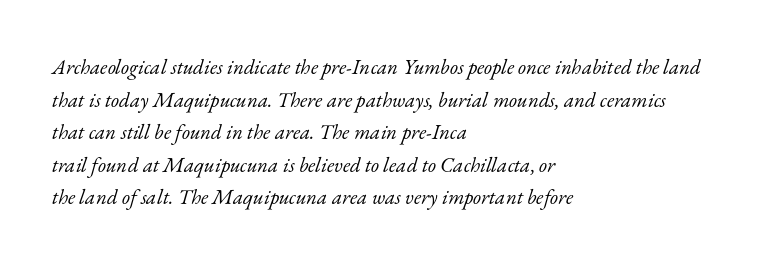
{"italic": "yes", "lean": "right", "slant_degrees": 17, "bold": "no", "underline": "no", "align": "left", "line_spacing": "normal", "line_spacing_ratio": 1.55, "letter_spacing": "normal", "letter_spacing_em": 0.0, "glyph_px": 21}
